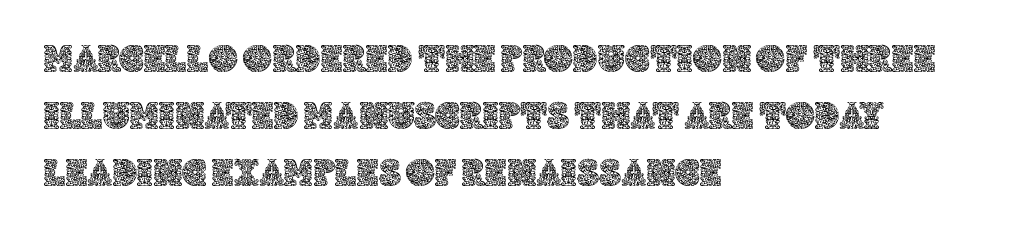
The image shows 40 px text type, upright; set left-aligned, normal line spacing (1.43x), normal letter spacing, not underlined; a large x-height.
